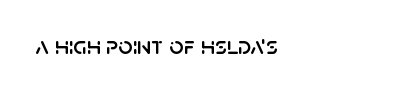
The image shows 25 px text type, upright; set left-aligned, normal letter spacing, not underlined.
